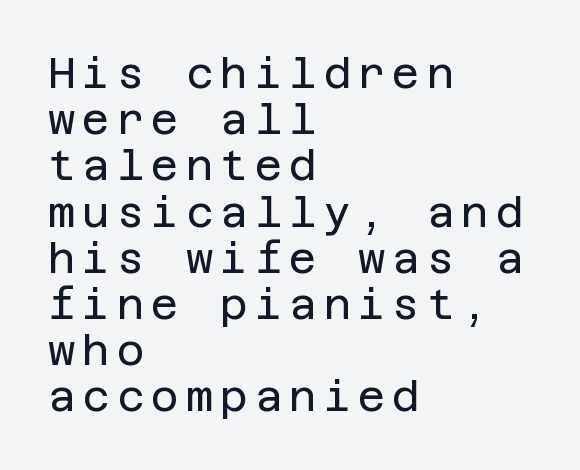
Q: Is the text bold? A: No.
Q: Is the text italic (slanted)? A: No, it is upright.
Q: Is the typeface a serif or a sans-serif typeface? A: Sans-serif.
Q: Is the text underlined? A: No.
Q: How is the paragraph aligned? A: Left-aligned.
Q: Is the spacing between lines tight, normal or loose? A: Tight.
Q: Width (condensed, normal, or wide)? A: Normal.
Q: Stroke contrast? A: Low.
Q: x-height? A: Large.
